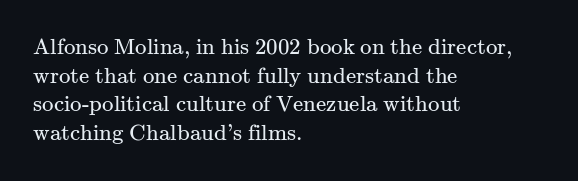
{"italic": "no", "bold": "no", "underline": "no", "align": "left", "line_spacing": "normal", "line_spacing_ratio": 1.25, "letter_spacing": "normal", "letter_spacing_em": 0.0, "glyph_px": 23}
